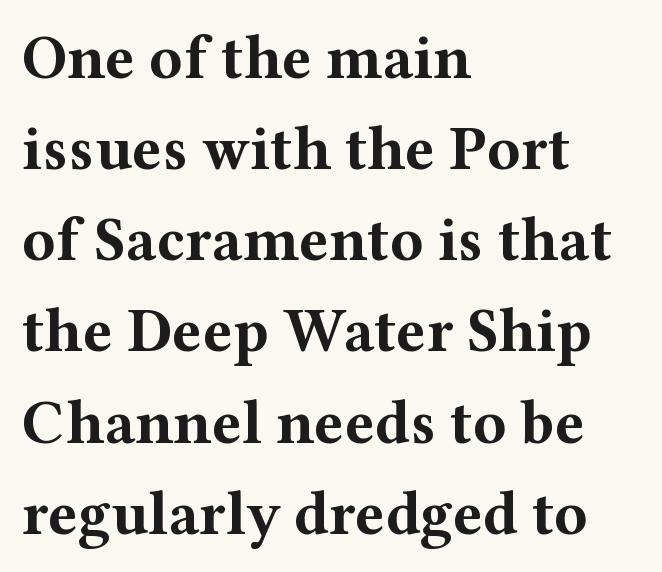
The image shows 62 px bold, wide serif type, upright; set left-aligned, normal line spacing (1.47x), normal letter spacing, not underlined; medium stroke contrast and a medium x-height.
